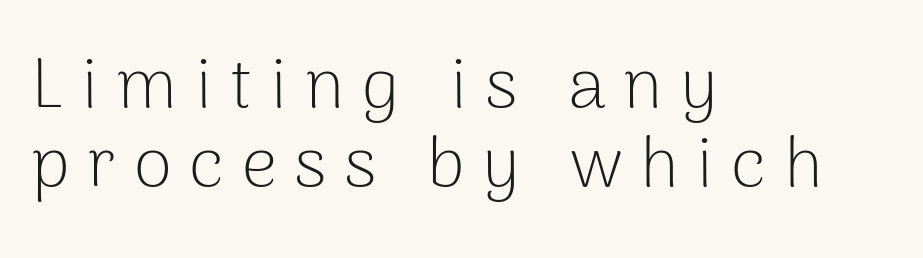
Q: Is the text bold? A: No.
Q: Is the text italic (slanted)? A: No, it is upright.
Q: Is the typeface a serif or a sans-serif typeface? A: Sans-serif.
Q: Is the text underlined? A: No.
Q: How is the paragraph aligned? A: Left-aligned.
Q: Is the spacing between letters normal or unusually wide? A: Unusually wide.
Q: Is the spacing between lines tight, normal or loose? A: Tight.
Q: Width (condensed, normal, or wide)? A: Normal.
Q: Stroke contrast? A: Low.
Q: x-height? A: Medium.
Q: Monospaced? A: No.
